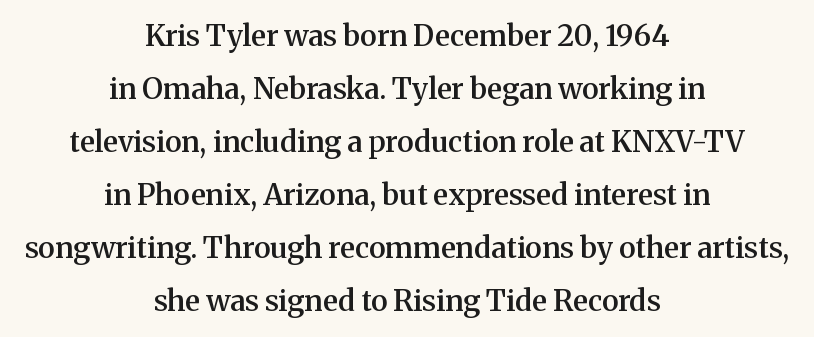
{"serif": "yes", "italic": "no", "bold": "semi", "weight": "semibold", "width": "normal", "stroke_contrast": "medium", "x_height": "medium", "monospaced": "no", "underline": "no", "align": "center", "line_spacing_ratio": 1.83, "letter_spacing": "normal", "letter_spacing_em": 0.0, "glyph_px": 29}
